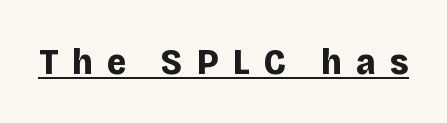
The image shows 37 px bold sans-serif type, upright; set unusually wide letter spacing (+0.38 em), underlined; low stroke contrast and a large x-height.
